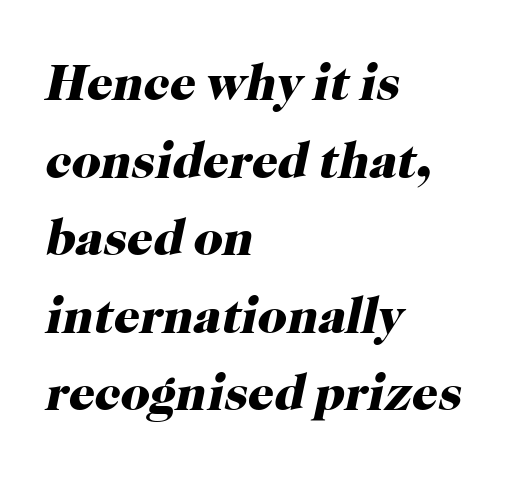
Q: Is the text bold? A: Yes.
Q: Is the text italic (slanted)? A: Yes, it leans right by about 12 degrees.
Q: Is the typeface a serif or a sans-serif typeface? A: Serif.
Q: Is the text underlined? A: No.
Q: How is the paragraph aligned? A: Left-aligned.
Q: Is the spacing between letters normal or unusually wide? A: Normal.
Q: Is the spacing between lines tight, normal or loose? A: Normal.
Q: Width (condensed, normal, or wide)? A: Normal.
Q: Stroke contrast? A: High.
Q: x-height? A: Medium.
Q: Monospaced? A: No.
